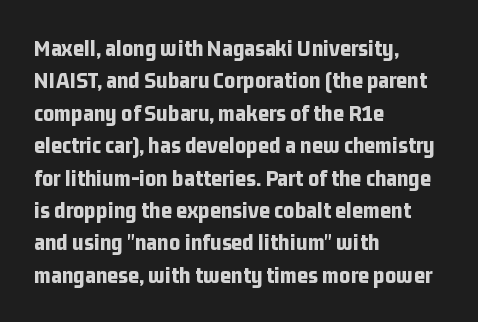
The image shows 24 px bold type, upright; set left-aligned, normal line spacing (1.35x), normal letter spacing, not underlined.
